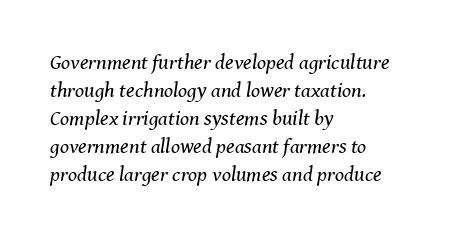
{"italic": "yes", "lean": "right", "slant_degrees": 8, "bold": "no", "underline": "no", "align": "left", "line_spacing": "normal", "line_spacing_ratio": 1.33, "letter_spacing": "normal", "letter_spacing_em": 0.0, "glyph_px": 21}
